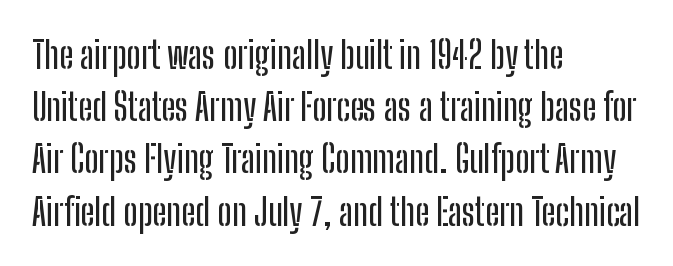
Q: Is the text italic (slanted)? A: No, it is upright.
Q: Is the typeface a serif or a sans-serif typeface? A: Sans-serif.
Q: Is the text underlined? A: No.
Q: How is the paragraph aligned? A: Left-aligned.
Q: Is the spacing between letters normal or unusually wide? A: Normal.
Q: Is the spacing between lines tight, normal or loose? A: Normal.
Q: Width (condensed, normal, or wide)? A: Condensed.
Q: Stroke contrast? A: Low.
Q: x-height? A: Medium.
Q: Monospaced? A: No.
